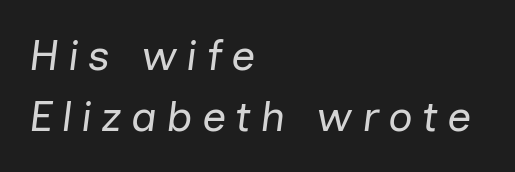
The image shows 43 px regular-weight type, italic (leaning right); set left-aligned, normal line spacing (1.42x), unusually wide letter spacing (+0.21 em), not underlined; low stroke contrast and a medium x-height.
